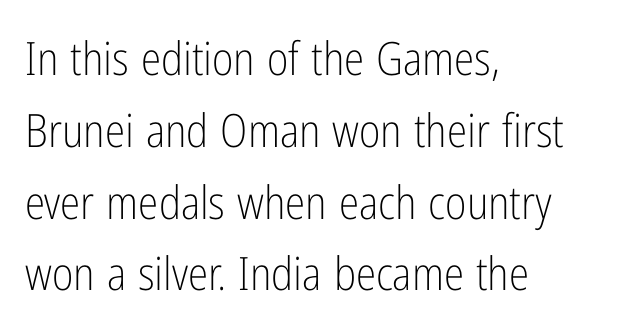
The image shows 46 px light, condensed sans-serif type, upright; set left-aligned, normal line spacing (1.56x), normal letter spacing, not underlined; low stroke contrast and a medium x-height.
